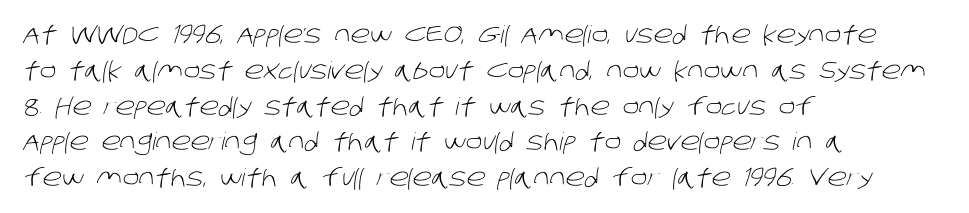
The weight tops out at a normal text grade. Rows of type keep a routine distance in the vertical direction. Underlining? Definitely not there. You could call the tracking neutral — neither tight nor loose.
